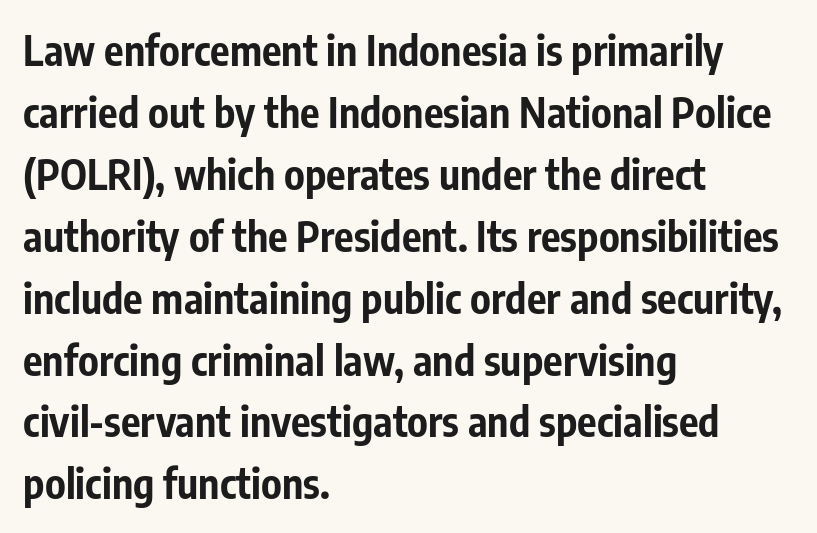
Nope, not italic — everything's standing straight. The strokes are fattened all the way to bold. The rag falls on the right side of this text block. The face used here is proportionally spaced, like ordinary book or web type. Look at the bottom of the vertical strokes: they stop flat, with no serifs. The gap between lines stays unmarked.
